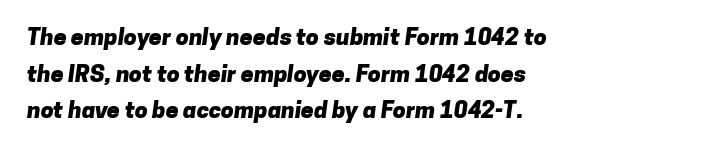
Strong, thick strokes mark this as bold type. Casual observation: everything's shoved over to the left. Only glyphs here, with clear space below each row. Vertically, the passage feels balanced, rows spaced as you'd expect.
